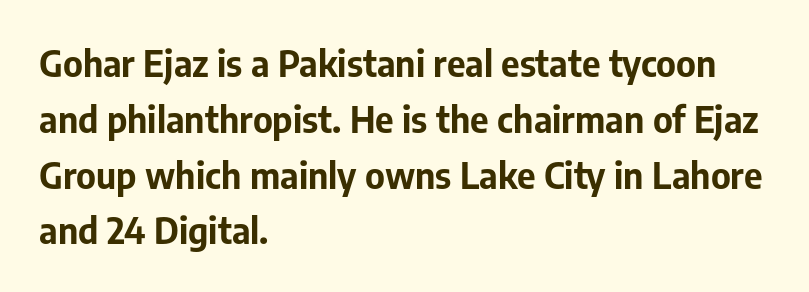
Q: Is the text bold? A: Yes.
Q: Is the text italic (slanted)? A: No, it is upright.
Q: Is the typeface a serif or a sans-serif typeface? A: Sans-serif.
Q: Is the text underlined? A: No.
Q: How is the paragraph aligned? A: Left-aligned.
Q: Is the spacing between letters normal or unusually wide? A: Normal.
Q: Is the spacing between lines tight, normal or loose? A: Normal.
Q: Width (condensed, normal, or wide)? A: Normal.
Q: Stroke contrast? A: Low.
Q: x-height? A: Medium.
Q: Monospaced? A: No.
